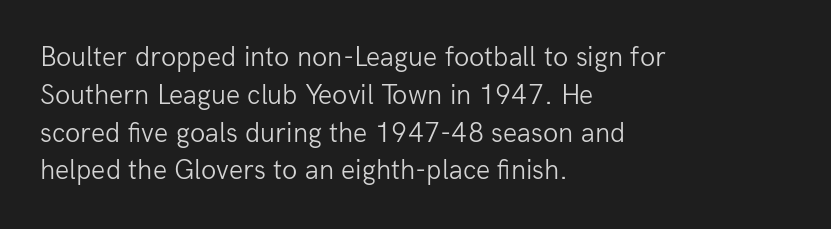
The image shows 28 px light sans-serif type, upright; set left-aligned, normal line spacing (1.35x), normal letter spacing, not underlined; low stroke contrast and a medium x-height.
